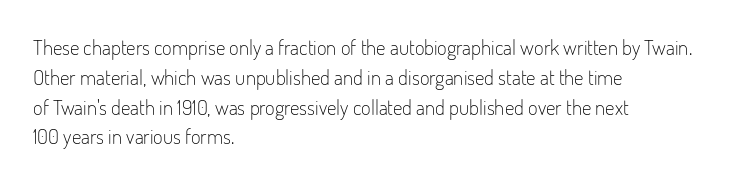
The image shows 21 px text type, upright; set left-aligned, normal line spacing (1.42x), normal letter spacing, not underlined.
